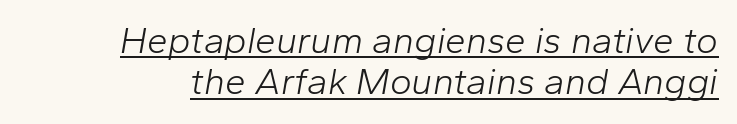
Q: Is the text bold? A: No.
Q: Is the text italic (slanted)? A: Yes, it leans right by about 10 degrees.
Q: Is the text underlined? A: Yes.
Q: Is the spacing between letters normal or unusually wide? A: Normal.
Q: Is the spacing between lines tight, normal or loose? A: Tight.
Q: Width (condensed, normal, or wide)? A: Normal.
Q: Stroke contrast? A: Low.
Q: x-height? A: Medium.
Q: Monospaced? A: No.
